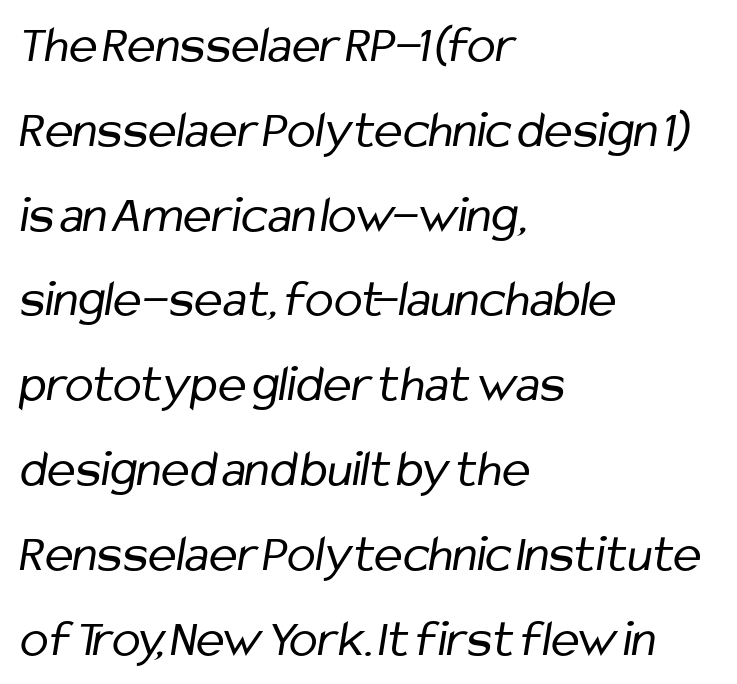
{"serif": "no", "bold": "no", "weight": "regular", "width": "condensed", "stroke_contrast": "low", "x_height": "medium", "monospaced": "no", "underline": "no", "align": "left", "line_spacing": "normal", "line_spacing_ratio": 1.6, "letter_spacing": "normal", "letter_spacing_em": 0.0, "glyph_px": 53}
